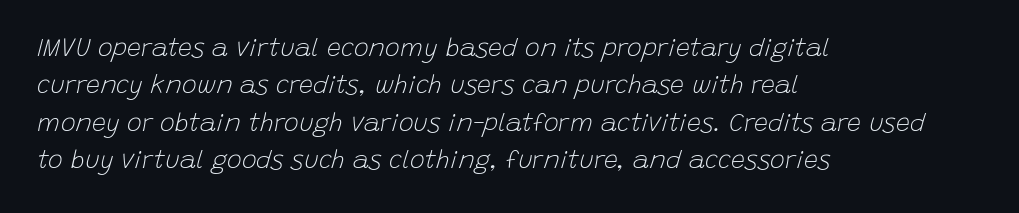
{"italic": "yes", "lean": "right", "slant_degrees": 15, "bold": "no", "underline": "no", "align": "left", "line_spacing": "normal", "line_spacing_ratio": 1.5, "letter_spacing": "normal", "letter_spacing_em": 0.0, "glyph_px": 25}
